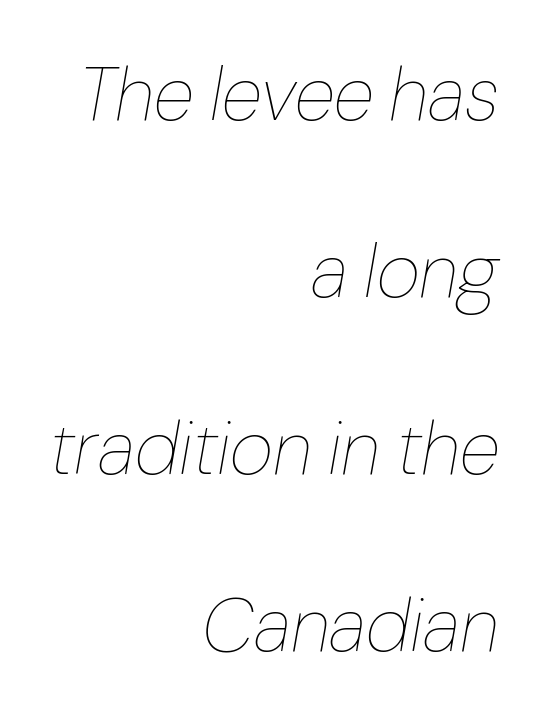
Q: Is the text bold? A: No.
Q: Is the text italic (slanted)? A: Yes, it leans right by about 10 degrees.
Q: Is the text underlined? A: No.
Q: How is the paragraph aligned? A: Right-aligned.
Q: Is the spacing between letters normal or unusually wide? A: Normal.
Q: Is the spacing between lines tight, normal or loose? A: Loose.
Q: Width (condensed, normal, or wide)? A: Normal.
Q: Stroke contrast? A: Low.
Q: x-height? A: Medium.
Q: Monospaced? A: No.
